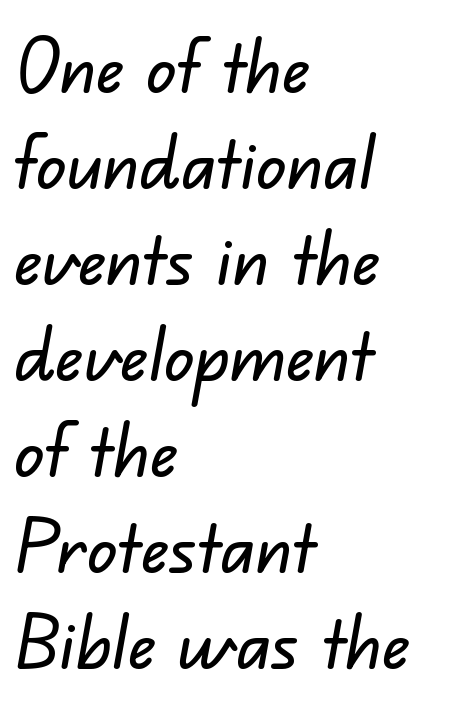
{"serif": "no", "width": "normal", "stroke_contrast": "low", "x_height": "small", "monospaced": "no", "underline": "no", "align": "left", "line_spacing": "normal", "line_spacing_ratio": 1.28, "letter_spacing": "normal", "letter_spacing_em": 0.0, "glyph_px": 75}
